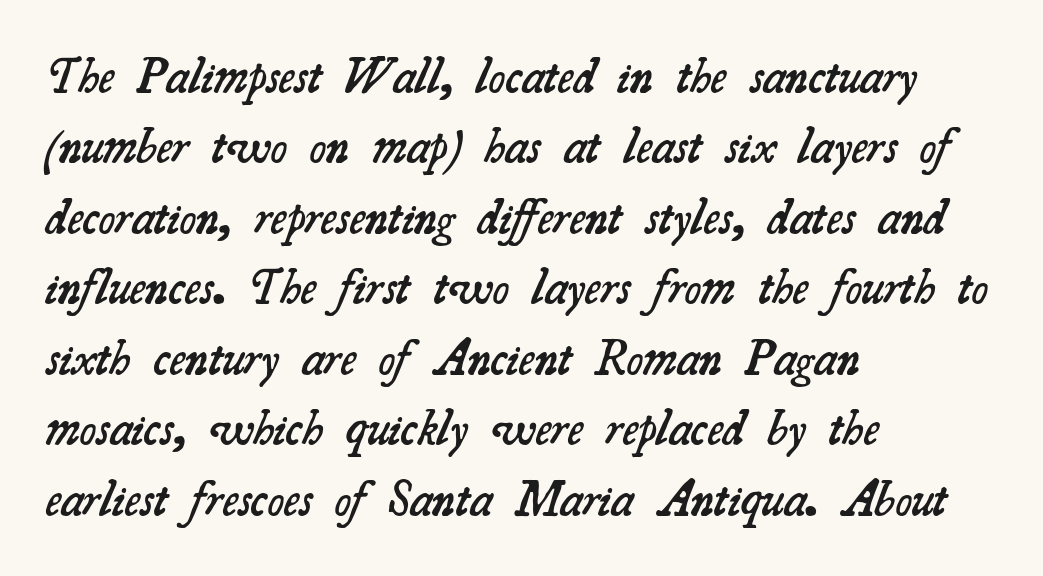
Proportional: the letters do not fall into vertical columns. The strip under each line holds only bare page. A semibold gives these letters moderate extra thickness, short of bold. Font category for this specimen: serif.
